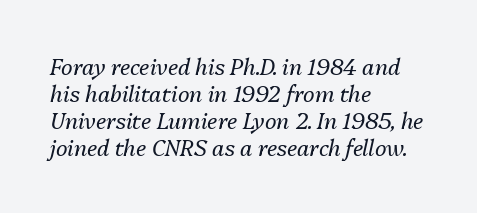
Q: Is the text bold? A: No.
Q: Is the text italic (slanted)? A: Yes, it leans right by about 13 degrees.
Q: Is the text underlined? A: No.
Q: How is the paragraph aligned? A: Left-aligned.
Q: Is the spacing between letters normal or unusually wide? A: Normal.
